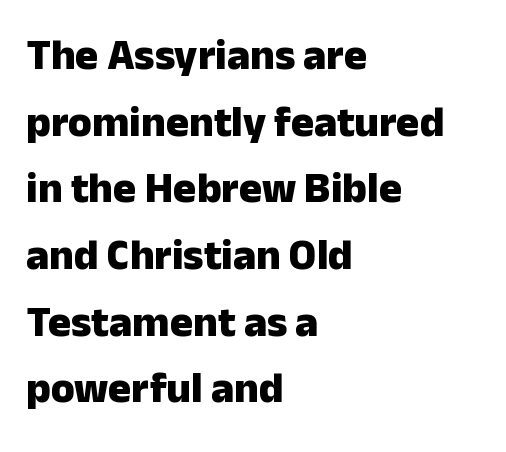
{"serif": "no", "italic": "no", "bold": "yes", "weight": "heavy", "width": "normal", "stroke_contrast": "low", "x_height": "medium", "monospaced": "no", "underline": "no", "align": "left", "line_spacing": "normal", "line_spacing_ratio": 1.55, "letter_spacing": "normal", "letter_spacing_em": 0.0, "glyph_px": 43}
